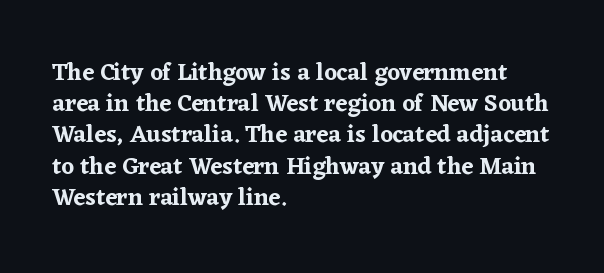
Does the copy run flush right? No — it runs flush left. The font's upright variant was chosen for this text. Descender tails drop into unmarked territory. Reading down the column, the eye jumps a familiar distance to each next line.
